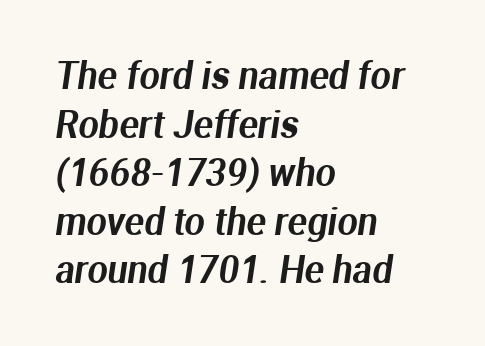
Has an underline been added? It has not. These lines are rendered in a variable-pitch font. The space between consecutive lines is moderate. The rendering keeps characters at their native spacing. Teacher's note: observe the even left margin — that is flush-left alignment. Classification — sans serif.
